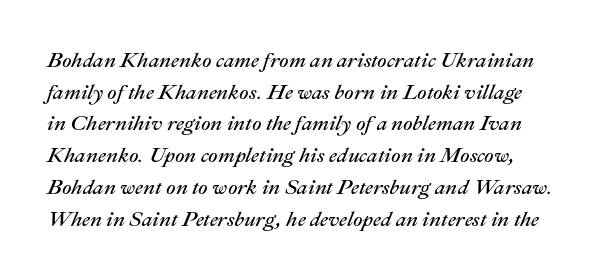
{"italic": "yes", "lean": "right", "slant_degrees": 22, "bold": "no", "underline": "no", "align": "left", "line_spacing": "normal", "line_spacing_ratio": 1.51, "letter_spacing": "normal", "letter_spacing_em": 0.0, "glyph_px": 21}
